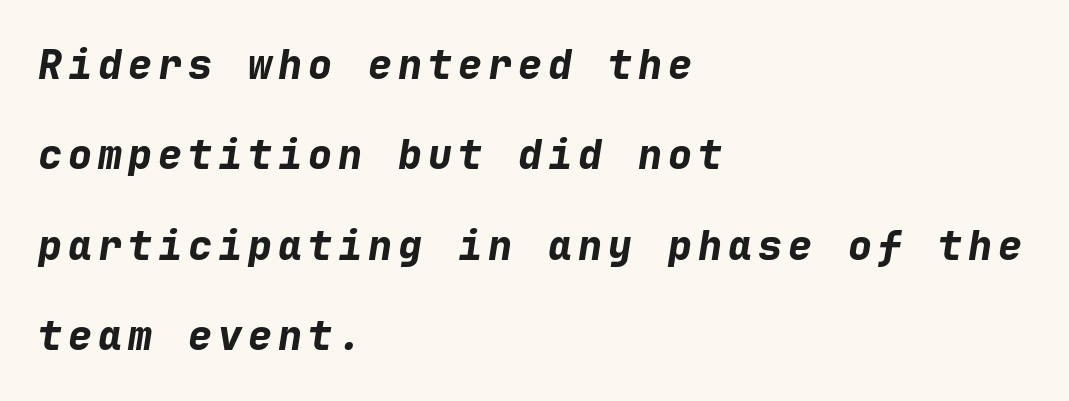
Designer's note — italics engaged. Strokes here are thick enough to call this a true bold. Think of a typewriter: that constant character pitch is what you see here. Reading down the block, your eye returns to a fixed left position each line. Vertically, the passage feels expansive, rows floating well apart. The space directly below the letters is spotless.
